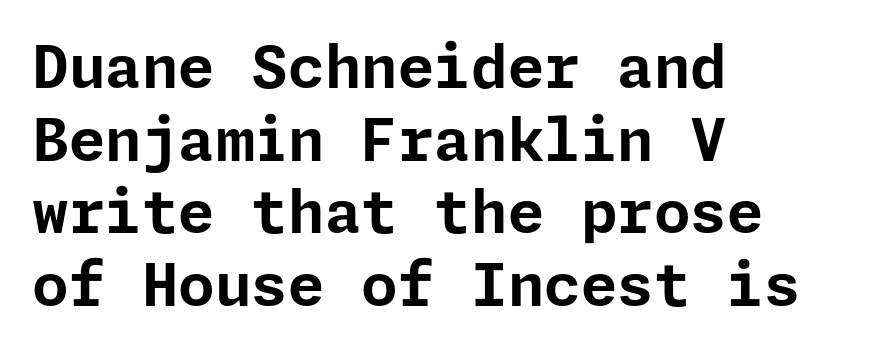
Q: Is the text bold? A: Yes.
Q: Is the text italic (slanted)? A: No, it is upright.
Q: Is the typeface a serif or a sans-serif typeface? A: Sans-serif.
Q: Is the text underlined? A: No.
Q: How is the paragraph aligned? A: Left-aligned.
Q: Is the spacing between letters normal or unusually wide? A: Normal.
Q: Width (condensed, normal, or wide)? A: Normal.
Q: Stroke contrast? A: Low.
Q: x-height? A: Medium.
